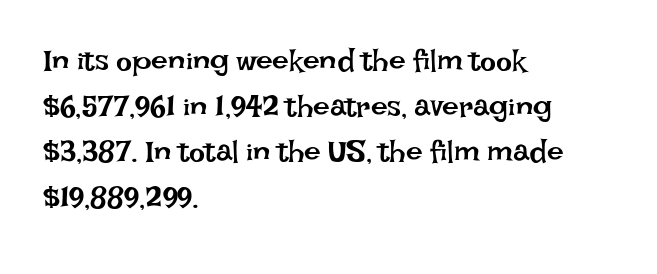
The letters stand upright; this is a roman face. The strip under each line holds only bare page. Spacing between characters is what you'd get straight out of the box. Reading down the column, the eye jumps a familiar distance to each next line. Horizontally, the lines are justified to the leading edge only. The typesetting does not lean heavy: it is not bold.
